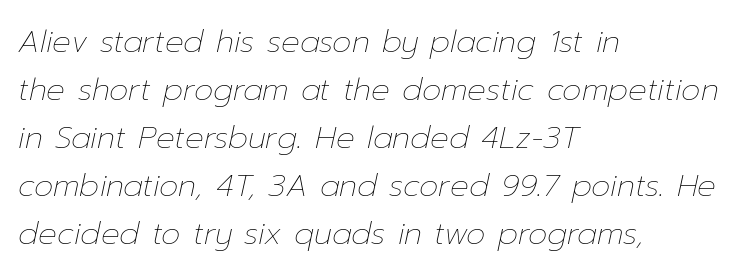
The image shows 31 px thin type, italic (leaning right); set left-aligned, normal line spacing (1.55x), normal letter spacing, not underlined; low stroke contrast and a medium x-height.
